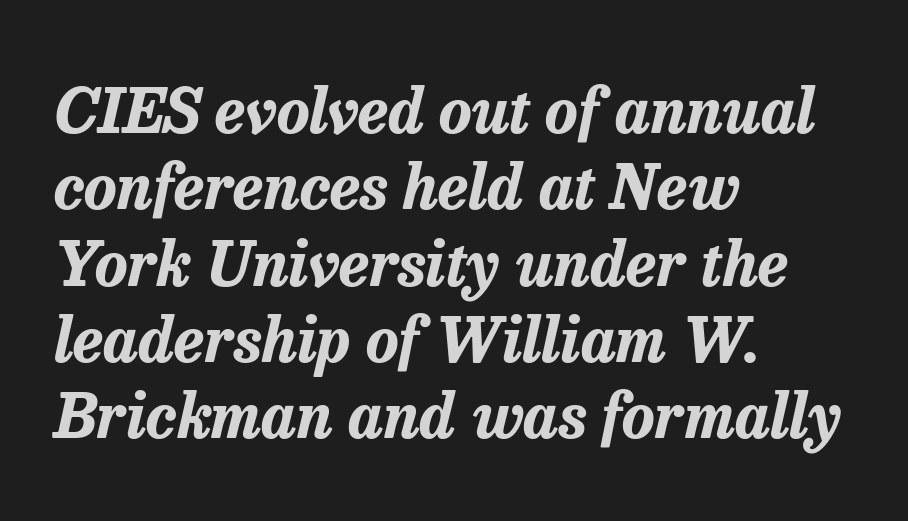
Plain, unruled lines of type. The rendering anchors every line to the left-hand side. Observe the ordinary spacing: letters are neighbours, not strangers. Is the type slanted? Yes — the strokes lean at a clear angle. Spacing verdict: proportional, widths tailored to each character. Strong, thick strokes mark this as bold type.
